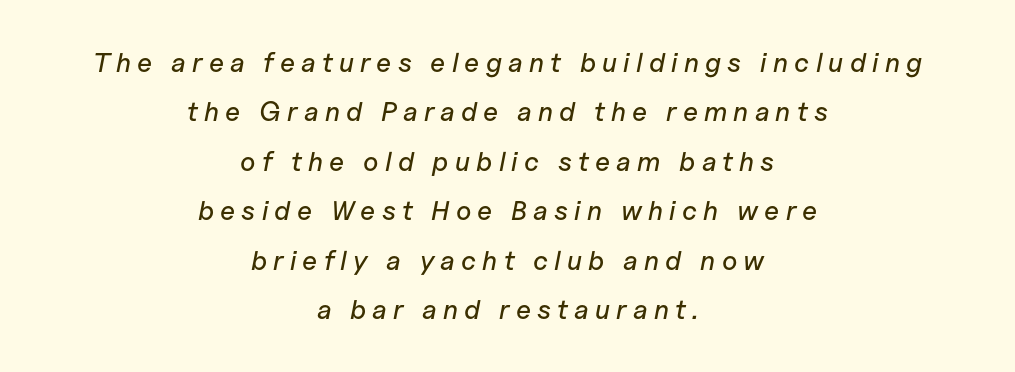
Q: Is the text italic (slanted)? A: Yes, it leans right by about 11 degrees.
Q: Is the text underlined? A: No.
Q: How is the paragraph aligned? A: Centered.
Q: Is the spacing between letters normal or unusually wide? A: Unusually wide.
